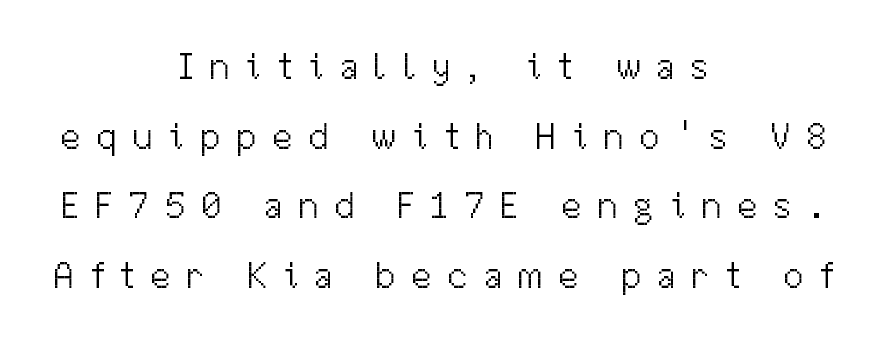
The image shows 38 px light sans-serif type, upright; set centered, line spacing 1.83x, unusually wide letter spacing (+0.39 em), not underlined; medium stroke contrast and a medium x-height.
